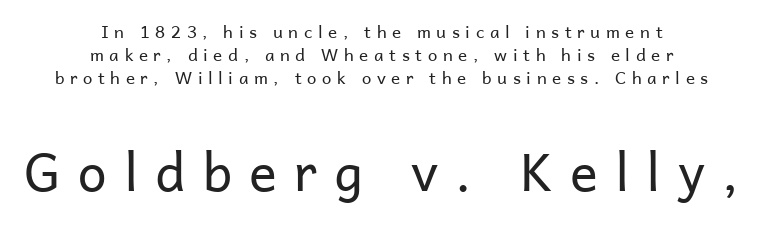
The image shows 52 px regular-weight sans-serif type, upright; set centered, normal line spacing (1.35x), unusually wide letter spacing (+0.33 em), not underlined; the second (bottom) block is 3.06x larger; low stroke contrast and a medium x-height.
